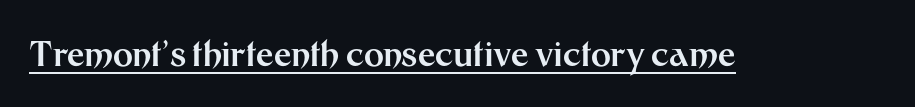
The image shows 34 px bold sans-serif type, upright; set normal letter spacing, underlined; medium stroke contrast and a medium x-height.
